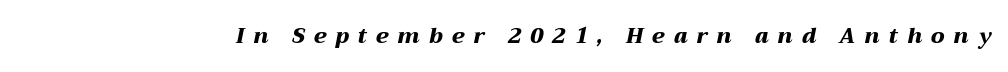
The image shows 21 px bold type, italic (leaning right); set unusually wide letter spacing (+0.43 em), not underlined.
